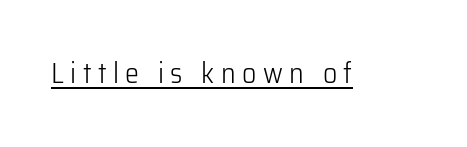
The image shows 28 px light sans-serif type, upright; set unusually wide letter spacing (+0.23 em), underlined; low stroke contrast and a medium x-height.
